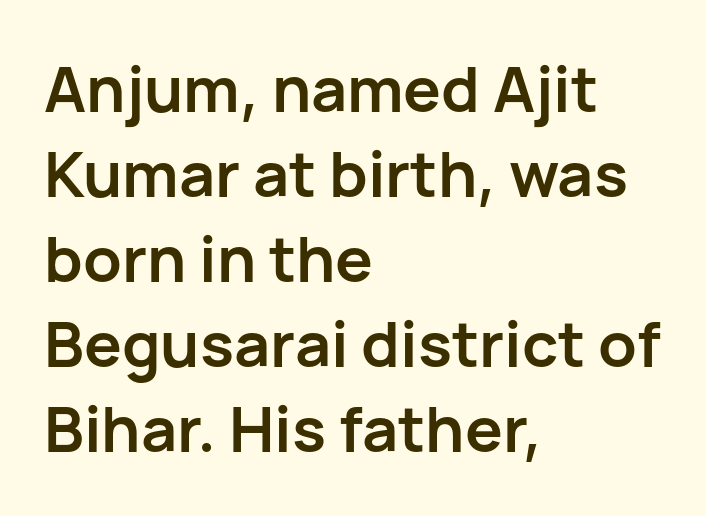
Q: Is the text bold? A: Yes.
Q: Is the text italic (slanted)? A: No, it is upright.
Q: Is the typeface a serif or a sans-serif typeface? A: Sans-serif.
Q: Is the text underlined? A: No.
Q: How is the paragraph aligned? A: Left-aligned.
Q: Is the spacing between letters normal or unusually wide? A: Normal.
Q: Is the spacing between lines tight, normal or loose? A: Normal.
Q: Width (condensed, normal, or wide)? A: Normal.
Q: Stroke contrast? A: Low.
Q: x-height? A: Medium.
Q: Monospaced? A: No.
